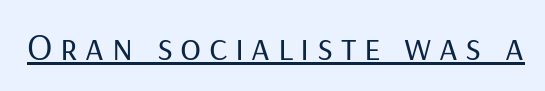
Q: Is the text bold? A: No.
Q: Is the text italic (slanted)? A: No, it is upright.
Q: Is the typeface a serif or a sans-serif typeface? A: Sans-serif.
Q: Is the text underlined? A: Yes.
Q: Width (condensed, normal, or wide)? A: Normal.
Q: Stroke contrast? A: Low.
Q: x-height? A: Medium.
Q: Monospaced? A: No.
